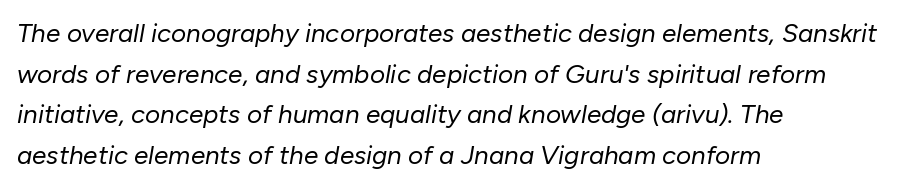
Rows of type keep a routine distance in the vertical direction. The glyphs are unaccompanied by any horizontal stroke below them. An italicized treatment has been applied to the whole sample. Is the block centered? No — it sits flush against the left margin. Honestly, the letter spacing is just normal — you wouldn't notice it.
